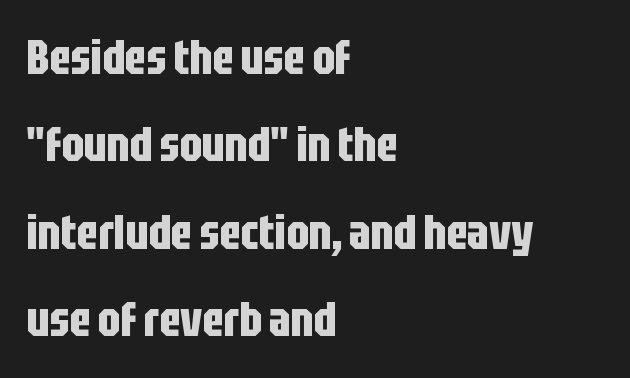
{"serif": "no", "italic": "no", "bold": "yes", "weight": "bold", "width": "condensed", "stroke_contrast": "low", "x_height": "large", "monospaced": "no", "underline": "no", "align": "left", "line_spacing_ratio": 1.82, "letter_spacing": "normal", "letter_spacing_em": 0.0, "glyph_px": 48}
